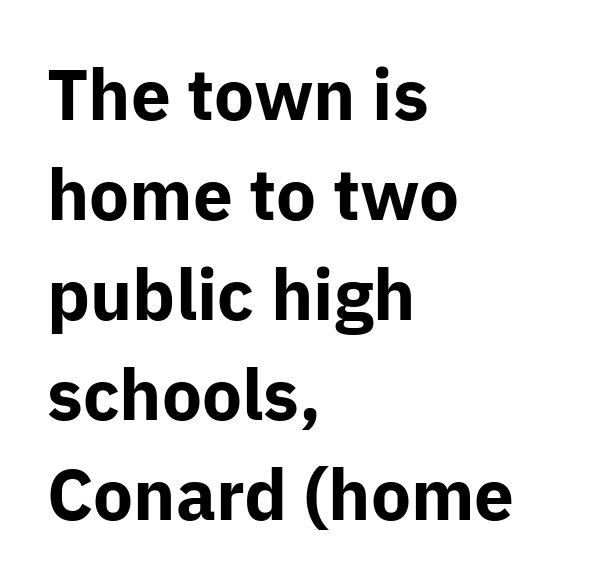
The image shows 71 px bold sans-serif type, upright; set left-aligned, normal line spacing (1.41x), normal letter spacing, not underlined; low stroke contrast and a medium x-height.
